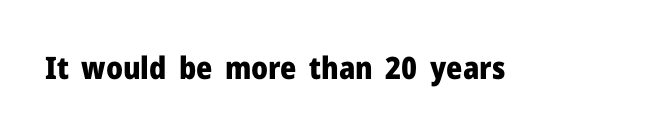
Think of a printed novel: that variable character pitch is what you see here. A roman cut, with each character standing at attention. The designer went with a sans here, leaving each stem footless. Anything drawn beneath the words? Only blank space. Characters follow at the spacing the type designer built in. The passage shown is emphatically bold.
